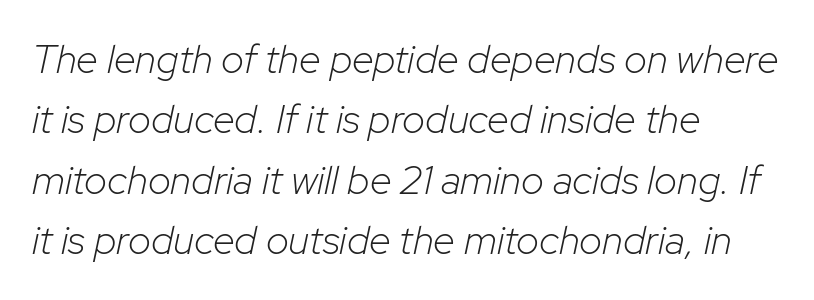
The image shows 40 px light type, italic (leaning right); set left-aligned, normal line spacing (1.51x), normal letter spacing, not underlined; low stroke contrast and a medium x-height.
